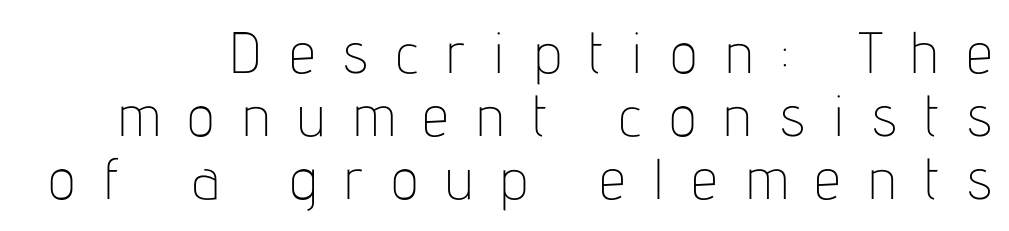
Q: Is the text bold? A: No.
Q: Is the text italic (slanted)? A: No, it is upright.
Q: Is the typeface a serif or a sans-serif typeface? A: Sans-serif.
Q: Is the text underlined? A: No.
Q: Is the spacing between letters normal or unusually wide? A: Unusually wide.
Q: Is the spacing between lines tight, normal or loose? A: Tight.
Q: Width (condensed, normal, or wide)? A: Condensed.
Q: Stroke contrast? A: Low.
Q: x-height? A: Medium.
Q: Monospaced? A: No.
